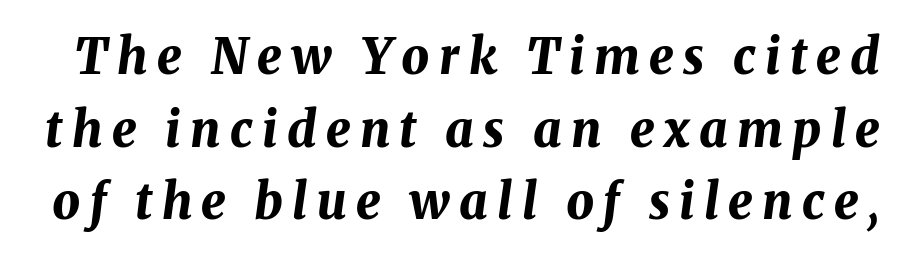
Normally led — the rows are evenly, conventionally spaced. Only glyphs here, with clear space below each row. Character widths vary here, with narrow letters taking less room than wide ones. Look at the stroke-to-counter ratio: heavy, a bold.
